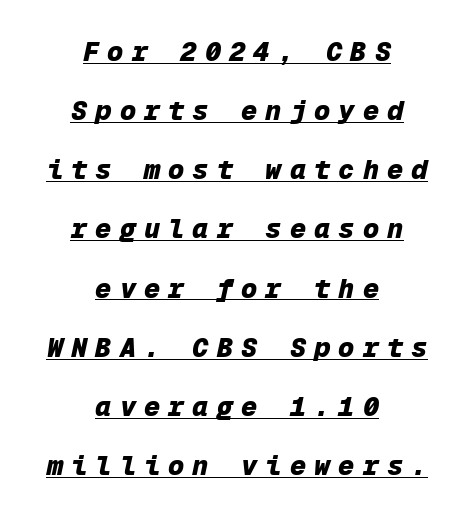
Q: Is the text bold? A: Yes.
Q: Is the text italic (slanted)? A: Yes, it leans right by about 12 degrees.
Q: Is the text underlined? A: Yes.
Q: How is the paragraph aligned? A: Centered.
Q: Is the spacing between letters normal or unusually wide? A: Unusually wide.
Q: Is the spacing between lines tight, normal or loose? A: Loose.
